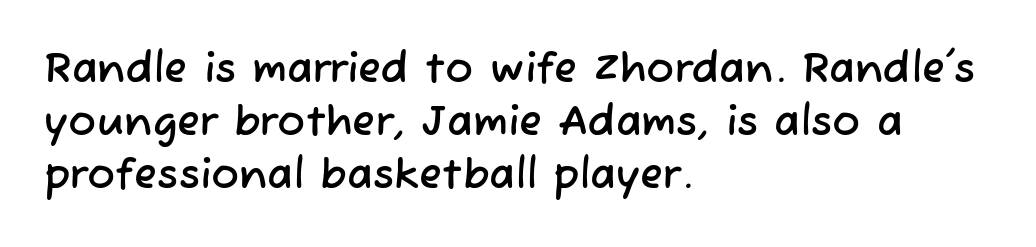
{"serif": "no", "width": "normal", "stroke_contrast": "low", "x_height": "medium", "monospaced": "no", "underline": "no", "align": "left", "line_spacing": "normal", "line_spacing_ratio": 1.26, "letter_spacing": "normal", "letter_spacing_em": 0.0, "glyph_px": 42}
